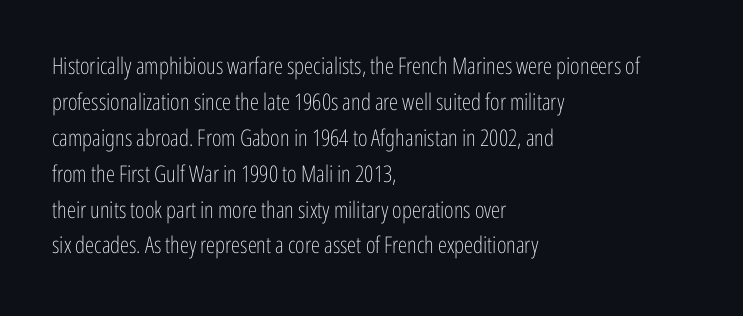
The image shows 23 px text type, upright; set left-aligned, normal line spacing (1.56x), normal letter spacing, not underlined.
